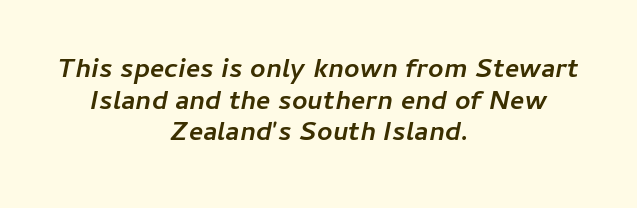
No word sits above an underline. Notice how the passage keeps no hard edge, just a central spine. Notice how the stems are inclined rather than vertical — that's the hallmark of italics. Nobody touched the tracking dial on this one. In terms of weight, the rendering is a true, heavy bold.
